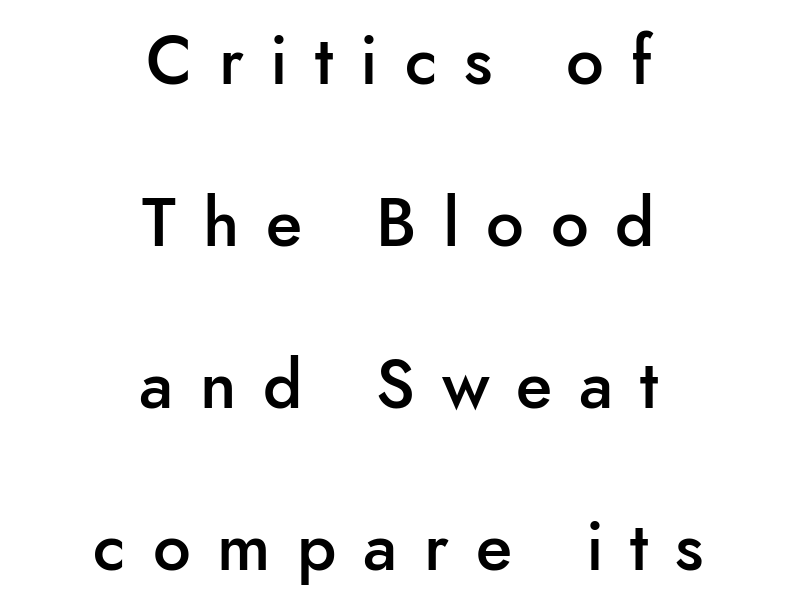
Q: Is the text bold? A: Semi-bold.
Q: Is the text italic (slanted)? A: No, it is upright.
Q: Is the typeface a serif or a sans-serif typeface? A: Sans-serif.
Q: Is the text underlined? A: No.
Q: How is the paragraph aligned? A: Centered.
Q: Is the spacing between letters normal or unusually wide? A: Unusually wide.
Q: Is the spacing between lines tight, normal or loose? A: Loose.
Q: Width (condensed, normal, or wide)? A: Normal.
Q: Stroke contrast? A: Low.
Q: x-height? A: Small.
Q: Monospaced? A: No.
